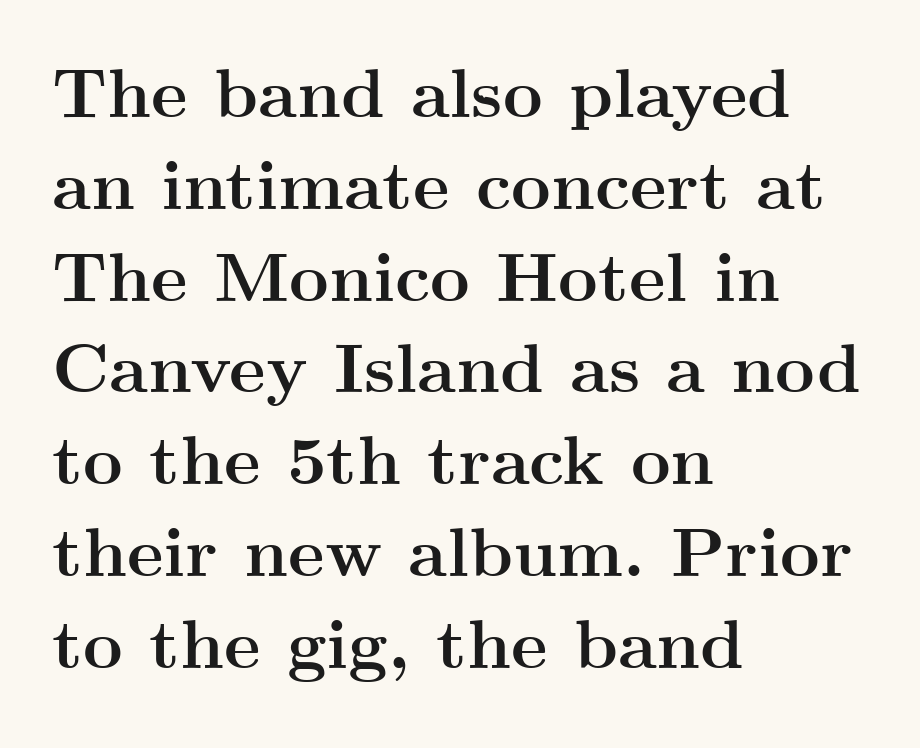
Q: Is the text bold? A: Yes.
Q: Is the text italic (slanted)? A: No, it is upright.
Q: Is the typeface a serif or a sans-serif typeface? A: Serif.
Q: Is the text underlined? A: No.
Q: How is the paragraph aligned? A: Left-aligned.
Q: Is the spacing between letters normal or unusually wide? A: Normal.
Q: Is the spacing between lines tight, normal or loose? A: Normal.
Q: Width (condensed, normal, or wide)? A: Wide.
Q: Stroke contrast? A: Medium.
Q: x-height? A: Small.
Q: Monospaced? A: No.
